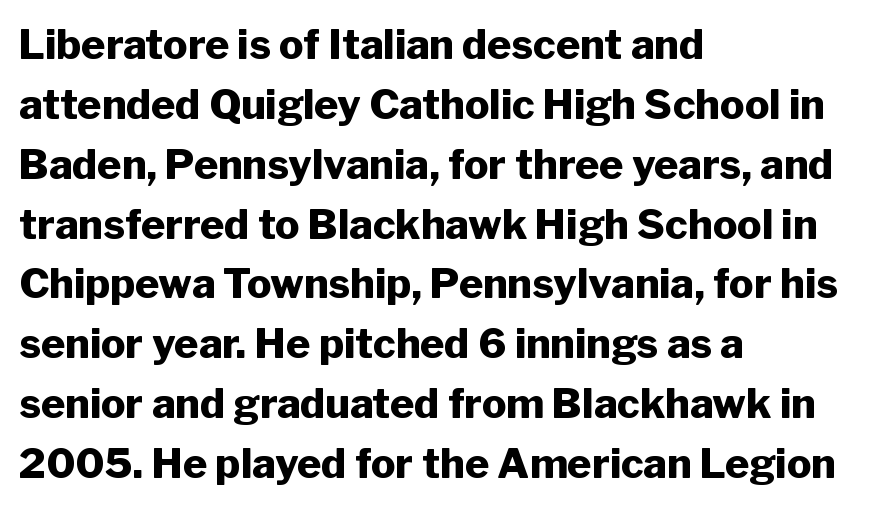
{"serif": "no", "italic": "no", "bold": "yes", "weight": "heavy", "width": "normal", "stroke_contrast": "low", "x_height": "medium", "monospaced": "no", "underline": "no", "align": "left", "line_spacing": "normal", "line_spacing_ratio": 1.46, "letter_spacing": "normal", "letter_spacing_em": 0.0, "glyph_px": 41}
